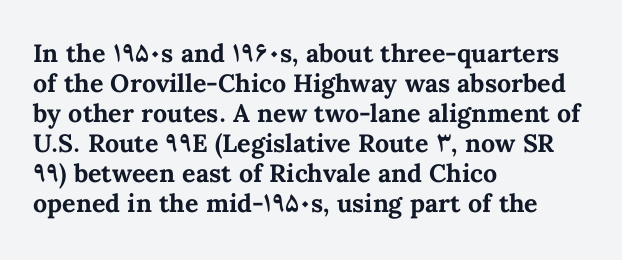
The image shows 25 px bold type, upright; set left-aligned, line spacing 1.2x, normal letter spacing, not underlined.
